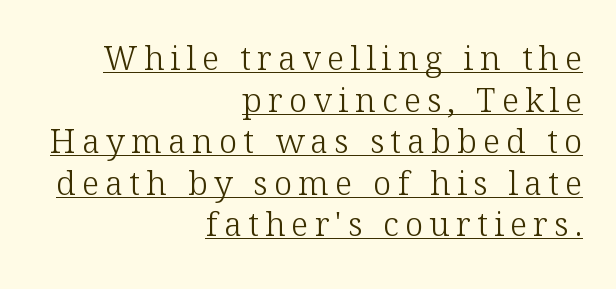
{"serif": "yes", "italic": "no", "bold": "no", "weight": "light", "width": "normal", "stroke_contrast": "low", "x_height": "medium", "monospaced": "no", "underline": "yes", "align": "right", "line_spacing": "normal", "line_spacing_ratio": 1.26, "glyph_px": 33}
